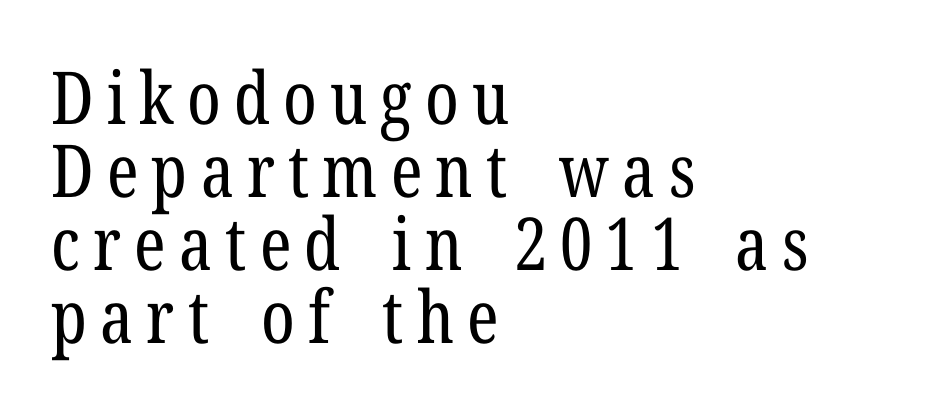
The image shows 73 px regular-weight, condensed serif type, upright; set left-aligned, tight line spacing (1.0x), not underlined; low stroke contrast and a medium x-height.
